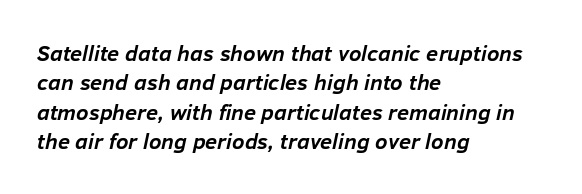
The image shows 22 px bold type, italic (leaning right); set left-aligned, normal line spacing (1.34x), normal letter spacing, not underlined.
